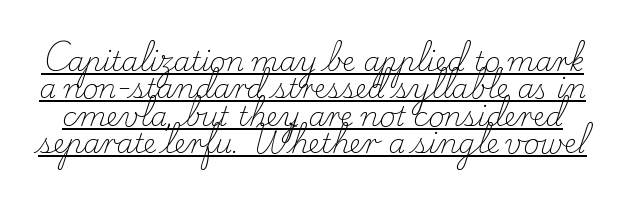
Here the glyphs are tracked normally, forming tight word shapes. The passage shown is underscored from start to finish. Quick note: interline space is minimal. The letters look calm and open, with moderate or lighter stems.
